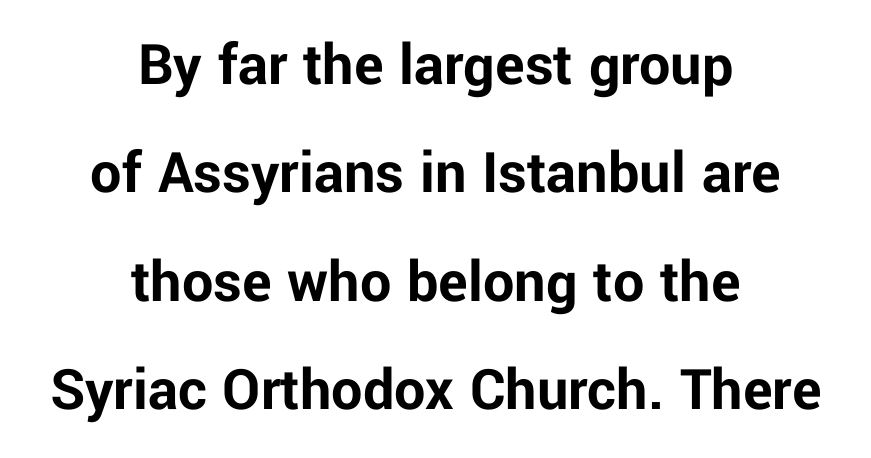
The type is set solid horizontally, with unmodified tracking. Heft: maximum for text — a bold. Beneath every word, the page is bare. Layout note: lines centered. Serif or sans? Sans — the stroke terminals are bare. Character widths vary here, with narrow letters taking less room than wide ones.
